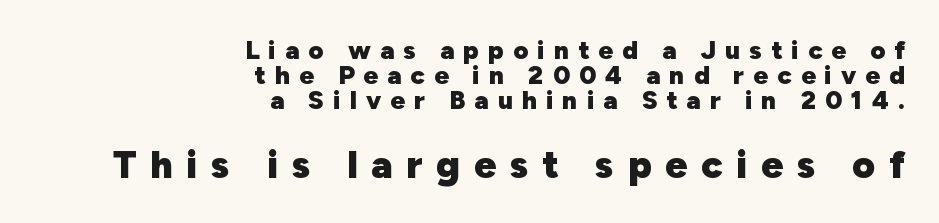
Q: Is the text bold? A: Yes.
Q: Is the text italic (slanted)? A: No, it is upright.
Q: Is the typeface a serif or a sans-serif typeface? A: Sans-serif.
Q: Is the text underlined? A: No.
Q: How is the paragraph aligned? A: Right-aligned.
Q: Is the spacing between letters normal or unusually wide? A: Unusually wide.
Q: Is the spacing between lines tight, normal or loose? A: Tight.
Q: Which block of text is set in a larger size, the first (top) or the second (bottom)? A: The second (bottom) one.
Q: Width (condensed, normal, or wide)? A: Normal.
Q: Stroke contrast? A: Low.
Q: x-height? A: Medium.
Q: Monospaced? A: No.
